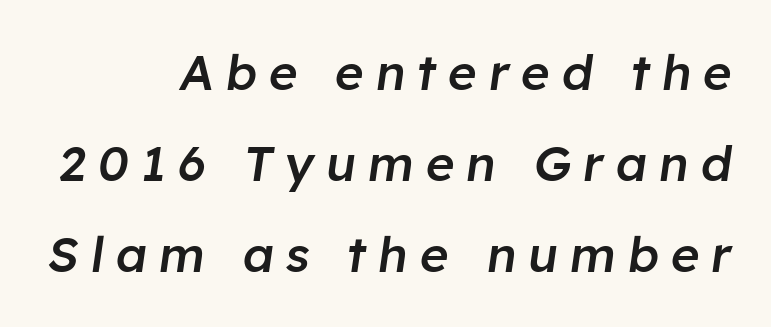
Q: Is the text bold? A: Semi-bold.
Q: Is the text italic (slanted)? A: Yes, it leans right by about 8 degrees.
Q: Is the text underlined? A: No.
Q: How is the paragraph aligned? A: Right-aligned.
Q: Is the spacing between letters normal or unusually wide? A: Unusually wide.
Q: Width (condensed, normal, or wide)? A: Normal.
Q: Stroke contrast? A: Low.
Q: x-height? A: Medium.
Q: Monospaced? A: No.
